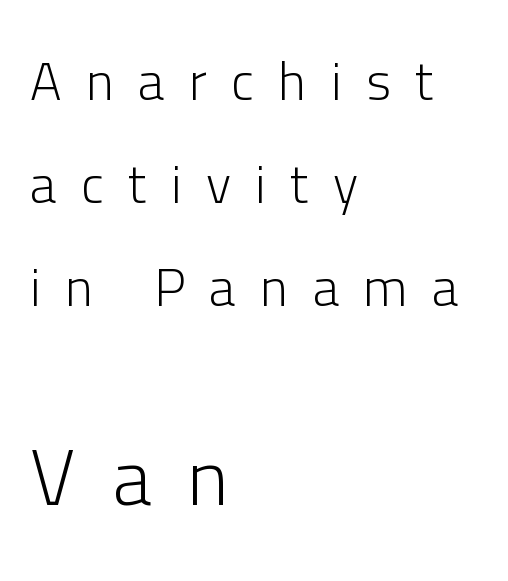
Q: Is the text bold? A: No.
Q: Is the text italic (slanted)? A: No, it is upright.
Q: Is the typeface a serif or a sans-serif typeface? A: Sans-serif.
Q: Is the text underlined? A: No.
Q: How is the paragraph aligned? A: Left-aligned.
Q: Is the spacing between letters normal or unusually wide? A: Unusually wide.
Q: Is the spacing between lines tight, normal or loose? A: Loose.
Q: Which block of text is set in a larger size, the first (top) or the second (bottom)? A: The second (bottom) one.
Q: Width (condensed, normal, or wide)? A: Normal.
Q: Stroke contrast? A: Low.
Q: x-height? A: Medium.
Q: Monospaced? A: No.
